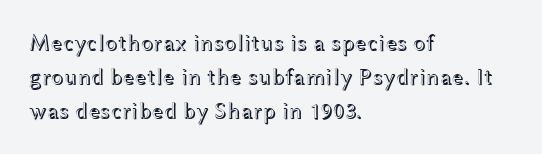
Clear beneath every line of the passage. Notice how descenders clear the ascenders below comfortably — that's standard leading. In terms of letterspacing, this is plain default setting. The lettering stays uniformly vertical, giving the passage a roman look. The lines in this sample share a left origin and differ only in where they stop.
